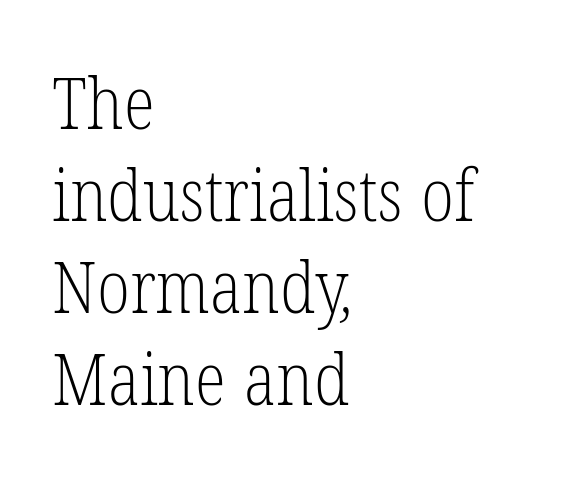
Q: Is the text bold? A: No.
Q: Is the typeface a serif or a sans-serif typeface? A: Serif.
Q: Is the text underlined? A: No.
Q: How is the paragraph aligned? A: Left-aligned.
Q: Is the spacing between letters normal or unusually wide? A: Normal.
Q: Is the spacing between lines tight, normal or loose? A: Normal.
Q: Width (condensed, normal, or wide)? A: Condensed.
Q: Stroke contrast? A: Low.
Q: x-height? A: Medium.
Q: Monospaced? A: No.
